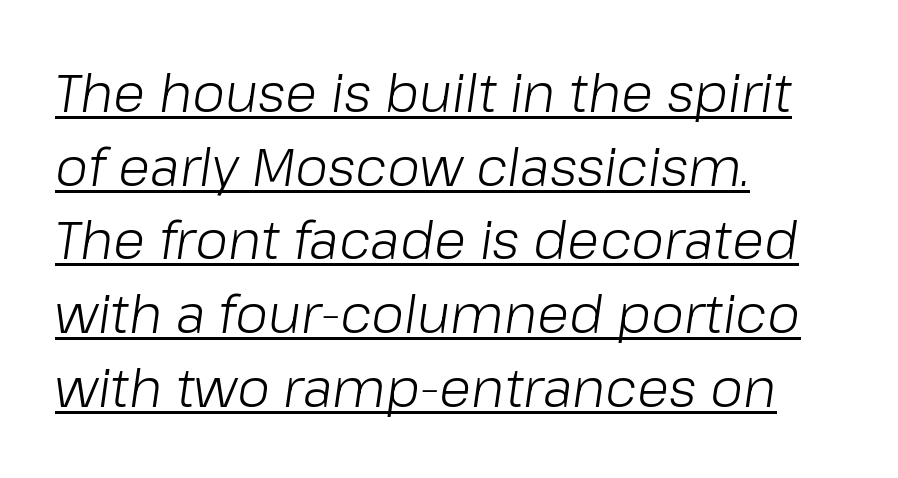
The specimen reads as italic at a glance. Baseline-to-baseline distance is the conventional proportion of letter height. What decoration does the sample have? An underline. The letters sit at their default tracking, neither squeezed nor spread. These lines are rendered in a variable-pitch font. Stroke thickness stays within the range of a standard reading face or lighter.
